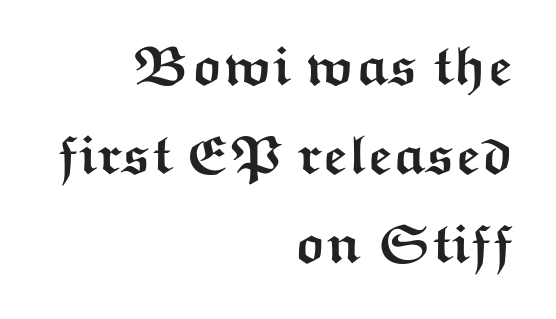
Q: Is the text bold? A: Yes.
Q: Is the text italic (slanted)? A: No, it is upright.
Q: Is the typeface a serif or a sans-serif typeface? A: Sans-serif.
Q: Is the text underlined? A: No.
Q: How is the paragraph aligned? A: Right-aligned.
Q: Is the spacing between letters normal or unusually wide? A: Normal.
Q: Is the spacing between lines tight, normal or loose? A: Normal.
Q: Width (condensed, normal, or wide)? A: Wide.
Q: Stroke contrast? A: Medium.
Q: x-height? A: Medium.
Q: Monospaced? A: No.
